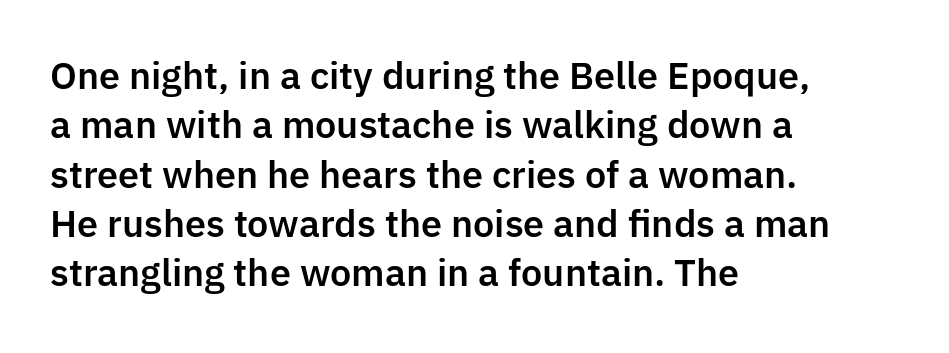
Q: Is the text italic (slanted)? A: No, it is upright.
Q: Is the typeface a serif or a sans-serif typeface? A: Sans-serif.
Q: Is the text underlined? A: No.
Q: How is the paragraph aligned? A: Left-aligned.
Q: Is the spacing between letters normal or unusually wide? A: Normal.
Q: Is the spacing between lines tight, normal or loose? A: Normal.
Q: Width (condensed, normal, or wide)? A: Normal.
Q: Stroke contrast? A: Low.
Q: x-height? A: Medium.
Q: Monospaced? A: No.
